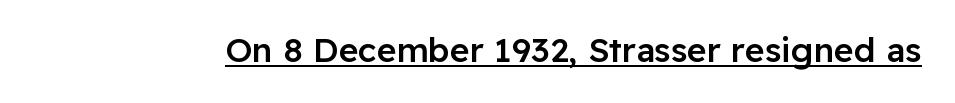
The image shows 34 px semibold sans-serif type, upright; set normal letter spacing, underlined; low stroke contrast and a medium x-height.
